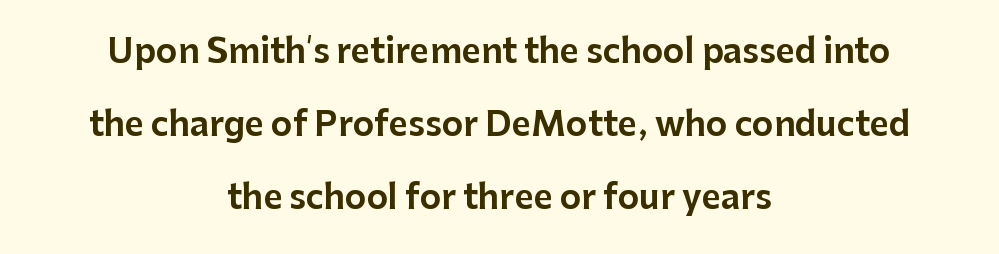
{"serif": "no", "italic": "no", "width": "normal", "stroke_contrast": "low", "x_height": "medium", "monospaced": "no", "underline": "no", "align": "center", "line_spacing": "loose", "line_spacing_ratio": 2.21, "letter_spacing": "normal", "letter_spacing_em": 0.0, "glyph_px": 33}
